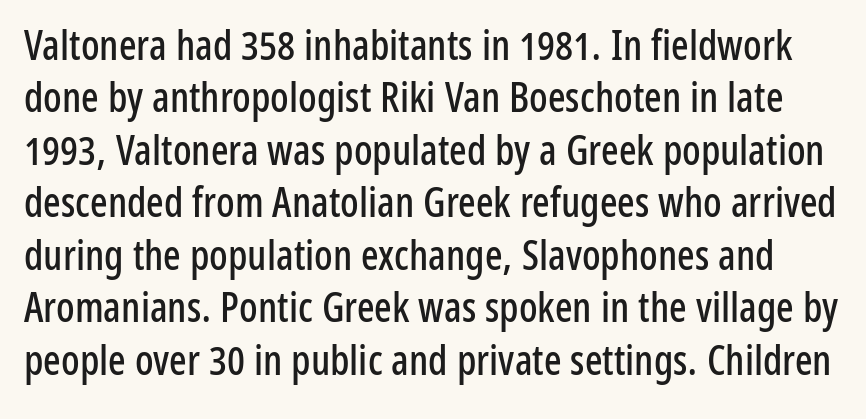
{"serif": "no", "italic": "no", "width": "condensed", "stroke_contrast": "low", "x_height": "medium", "monospaced": "no", "underline": "no", "line_spacing": "normal", "line_spacing_ratio": 1.28, "letter_spacing": "normal", "letter_spacing_em": 0.0, "glyph_px": 41}
